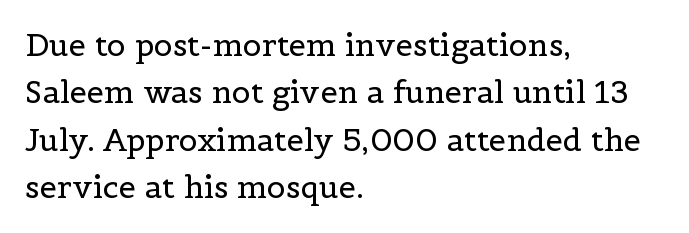
The image shows 31 px regular-weight serif type, upright; set left-aligned, normal line spacing (1.53x), normal letter spacing, not underlined; a medium x-height.
